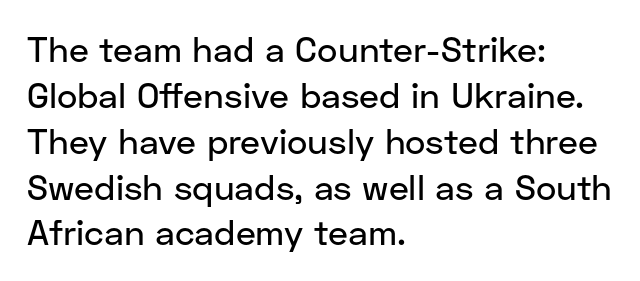
{"serif": "no", "italic": "no", "width": "normal", "stroke_contrast": "low", "x_height": "medium", "monospaced": "no", "underline": "no", "align": "left", "line_spacing": "normal", "line_spacing_ratio": 1.31, "letter_spacing": "normal", "letter_spacing_em": 0.0, "glyph_px": 35}
